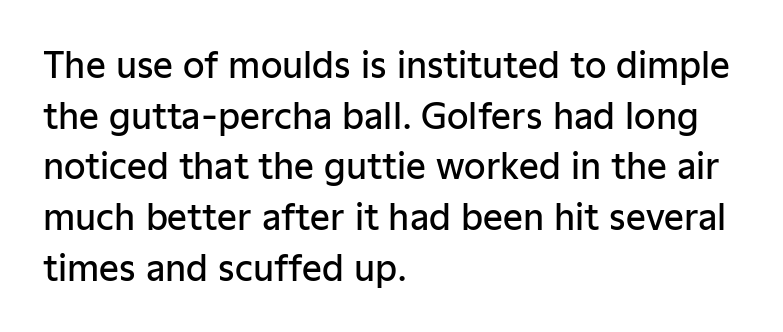
The image shows 35 px semibold sans-serif type, upright; set left-aligned, normal line spacing (1.45x), normal letter spacing, not underlined; low stroke contrast and a medium x-height.
